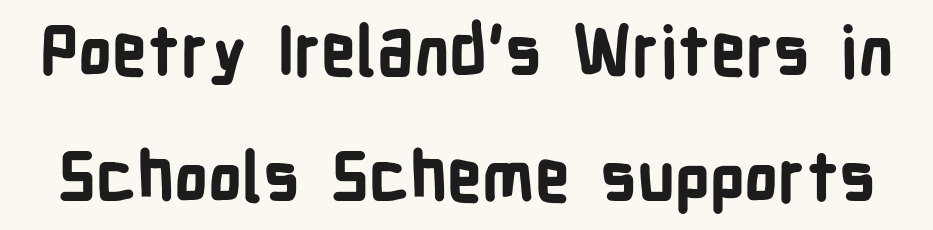
The image shows 68 px bold, condensed sans-serif type, upright; set line spacing 1.86x, normal letter spacing, not underlined; low stroke contrast and a medium x-height.
